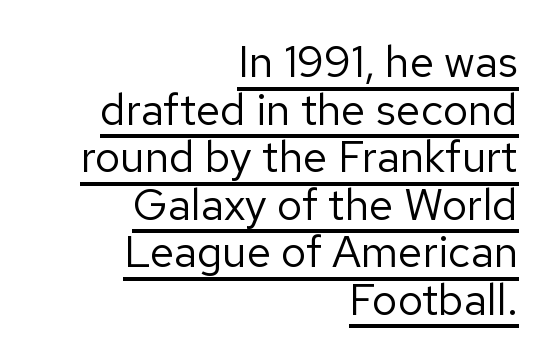
Q: Is the text bold? A: No.
Q: Is the text italic (slanted)? A: No, it is upright.
Q: Is the typeface a serif or a sans-serif typeface? A: Sans-serif.
Q: Is the text underlined? A: Yes.
Q: How is the paragraph aligned? A: Right-aligned.
Q: Is the spacing between letters normal or unusually wide? A: Normal.
Q: Is the spacing between lines tight, normal or loose? A: Tight.
Q: Width (condensed, normal, or wide)? A: Normal.
Q: Stroke contrast? A: Low.
Q: x-height? A: Medium.
Q: Monospaced? A: No.
